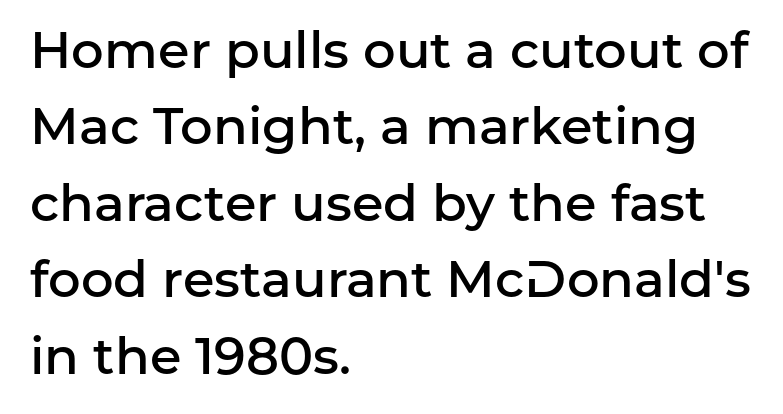
{"serif": "no", "italic": "no", "bold": "semi", "weight": "semibold", "width": "normal", "stroke_contrast": "low", "x_height": "medium", "monospaced": "no", "underline": "no", "align": "left", "line_spacing": "normal", "line_spacing_ratio": 1.5, "letter_spacing": "normal", "letter_spacing_em": 0.0, "glyph_px": 51}
